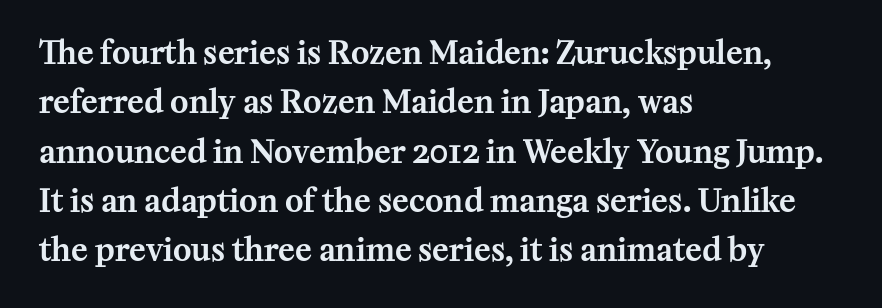
Q: Is the text italic (slanted)? A: No, it is upright.
Q: Is the typeface a serif or a sans-serif typeface? A: Serif.
Q: Is the text underlined? A: No.
Q: How is the paragraph aligned? A: Left-aligned.
Q: Is the spacing between letters normal or unusually wide? A: Normal.
Q: Is the spacing between lines tight, normal or loose? A: Normal.
Q: Width (condensed, normal, or wide)? A: Normal.
Q: Stroke contrast? A: Medium.
Q: x-height? A: Medium.
Q: Monospaced? A: No.
